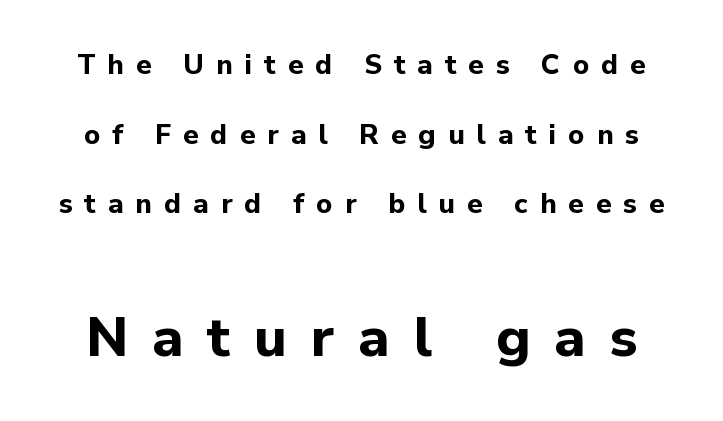
Q: Is the text bold? A: Yes.
Q: Is the text italic (slanted)? A: No, it is upright.
Q: Is the typeface a serif or a sans-serif typeface? A: Sans-serif.
Q: Is the text underlined? A: No.
Q: Is the spacing between letters normal or unusually wide? A: Unusually wide.
Q: Is the spacing between lines tight, normal or loose? A: Loose.
Q: Which block of text is set in a larger size, the first (top) or the second (bottom)? A: The second (bottom) one.
Q: Width (condensed, normal, or wide)? A: Normal.
Q: Stroke contrast? A: Low.
Q: x-height? A: Medium.
Q: Monospaced? A: No.
